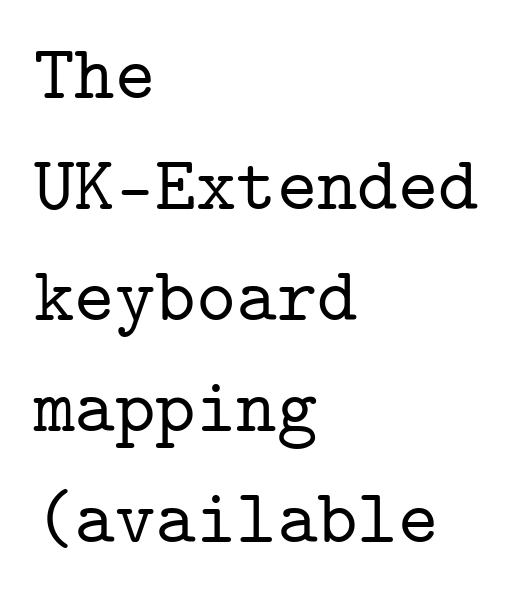
Q: Is the text italic (slanted)? A: No, it is upright.
Q: Is the typeface a serif or a sans-serif typeface? A: Serif.
Q: Is the text underlined? A: No.
Q: How is the paragraph aligned? A: Left-aligned.
Q: Is the spacing between letters normal or unusually wide? A: Normal.
Q: Is the spacing between lines tight, normal or loose? A: Normal.
Q: Width (condensed, normal, or wide)? A: Normal.
Q: Stroke contrast? A: Low.
Q: x-height? A: Medium.
Q: Monospaced? A: Yes.
